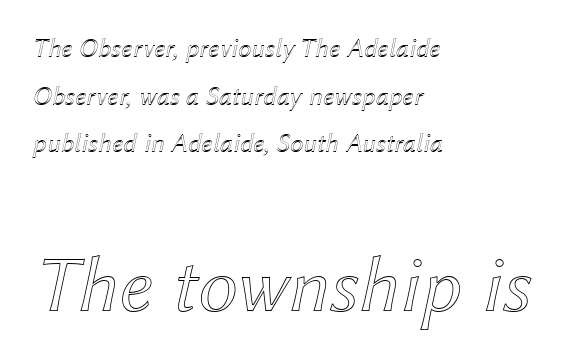
Q: Is the text italic (slanted)? A: Yes, it leans right by about 12 degrees.
Q: Is the text underlined? A: No.
Q: How is the paragraph aligned? A: Left-aligned.
Q: Is the spacing between letters normal or unusually wide? A: Normal.
Q: Which block of text is set in a larger size, the first (top) or the second (bottom)? A: The second (bottom) one.
Q: Width (condensed, normal, or wide)? A: Normal.
Q: x-height? A: Medium.
Q: Monospaced? A: No.
